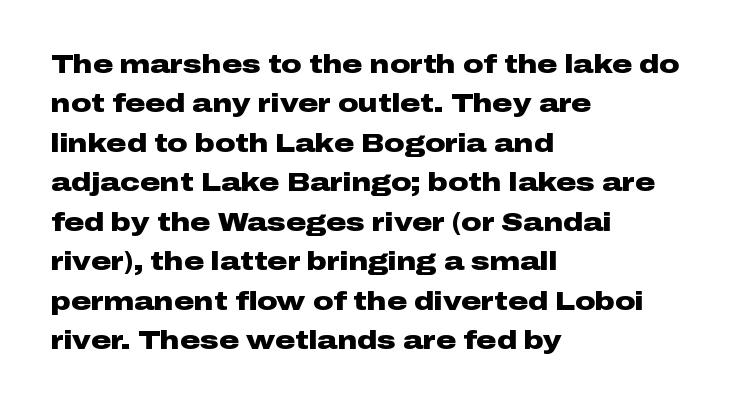
The image shows 25 px bold type, upright; set left-aligned, normal line spacing (1.58x), normal letter spacing, not underlined.
